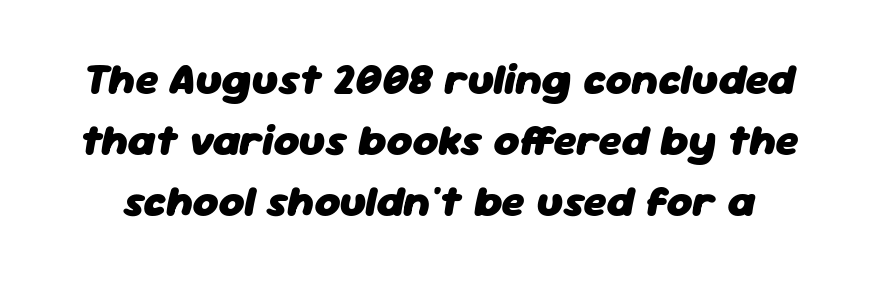
The image shows 44 px heavy type, italic (leaning right); set normal line spacing (1.39x), normal letter spacing, not underlined; low stroke contrast and a medium x-height.
